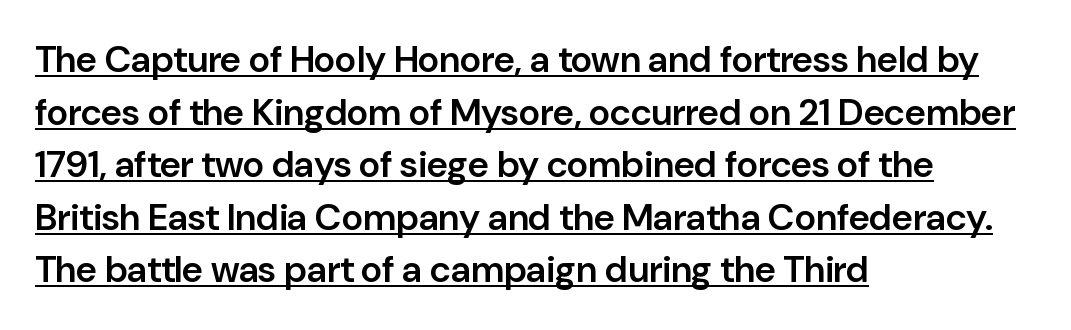
{"serif": "no", "italic": "no", "bold": "semi", "weight": "semibold", "width": "normal", "stroke_contrast": "low", "x_height": "medium", "monospaced": "no", "underline": "yes", "align": "left", "line_spacing": "normal", "line_spacing_ratio": 1.42, "letter_spacing": "normal", "letter_spacing_em": 0.0, "glyph_px": 37}
